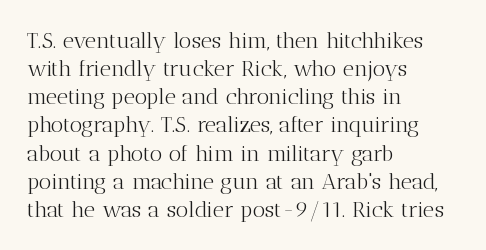
{"italic": "no", "bold": "no", "underline": "no", "align": "left", "line_spacing": "normal", "line_spacing_ratio": 1.28, "letter_spacing": "normal", "letter_spacing_em": 0.0, "glyph_px": 22}
